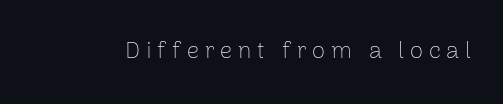
The passage shown is not bold in any degree. The tracking jumps out immediately: characters are airy and widely separated. The typography opts for an upright posture over an oblique one. Beneath every word, the page is bare.
